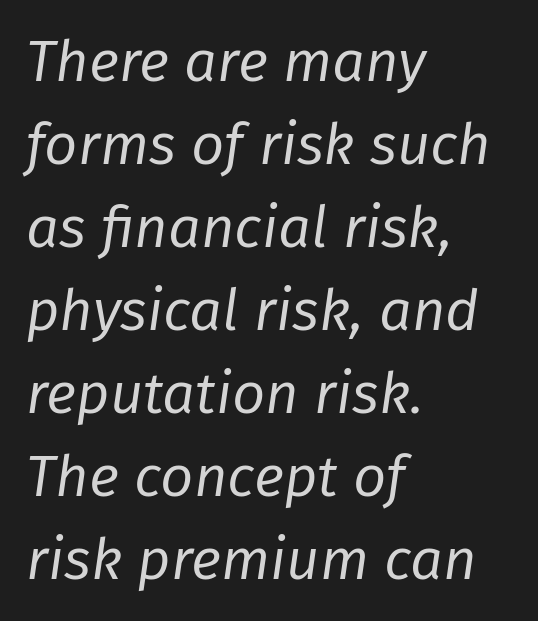
The image shows 58 px regular-weight type, italic (leaning right); set left-aligned, normal line spacing (1.43x), normal letter spacing, not underlined; low stroke contrast and a medium x-height.
